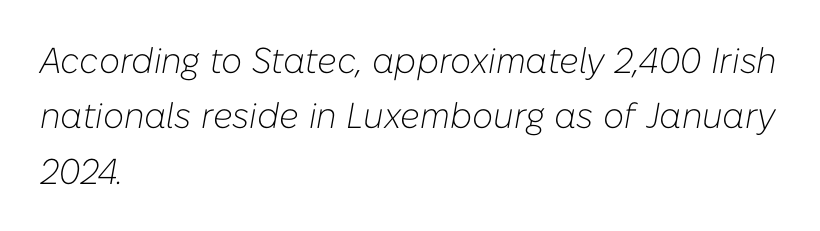
{"italic": "yes", "lean": "right", "slant_degrees": 10, "bold": "no", "weight": "light", "width": "normal", "stroke_contrast": "low", "x_height": "medium", "monospaced": "no", "underline": "no", "align": "left", "line_spacing": "normal", "line_spacing_ratio": 1.54, "letter_spacing": "normal", "letter_spacing_em": 0.0, "glyph_px": 36}
